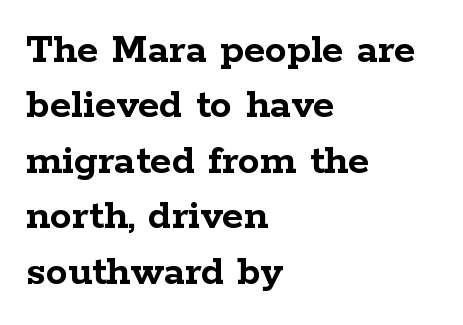
The image shows 44 px semibold, wide serif type, upright; set left-aligned, normal line spacing (1.26x), normal letter spacing, not underlined; low stroke contrast and a medium x-height.
